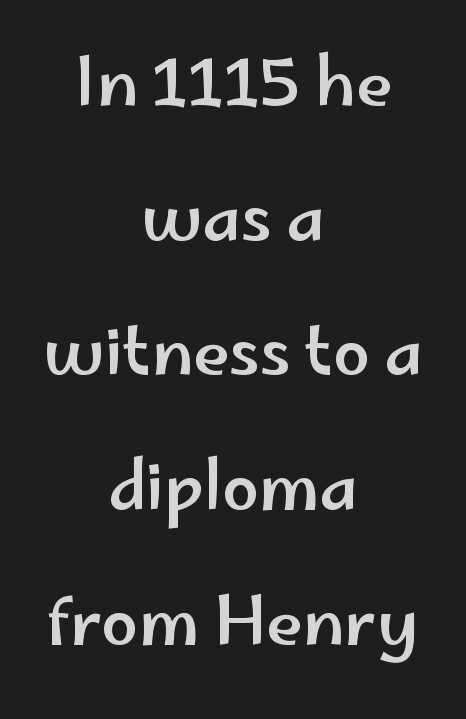
The image shows 66 px wide sans-serif type, upright; set centered, loose line spacing (2.04x), normal letter spacing, not underlined; low stroke contrast and a small x-height.
